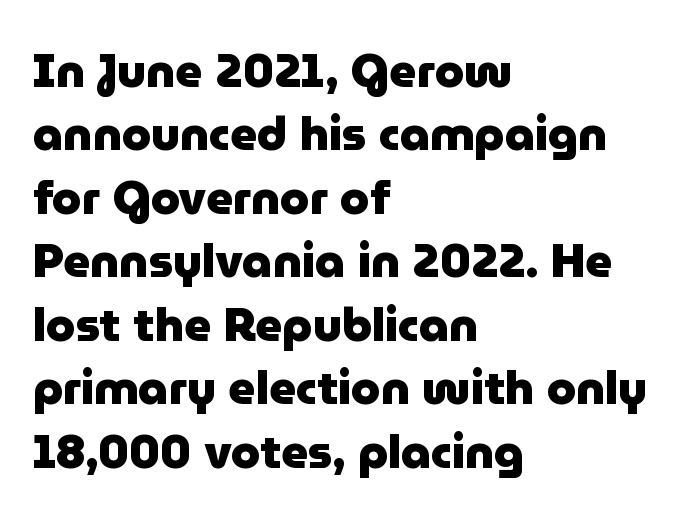
{"serif": "no", "italic": "no", "bold": "yes", "weight": "heavy", "width": "normal", "stroke_contrast": "low", "x_height": "medium", "monospaced": "no", "underline": "no", "align": "left", "line_spacing": "normal", "line_spacing_ratio": 1.35, "letter_spacing": "normal", "letter_spacing_em": 0.0, "glyph_px": 47}
